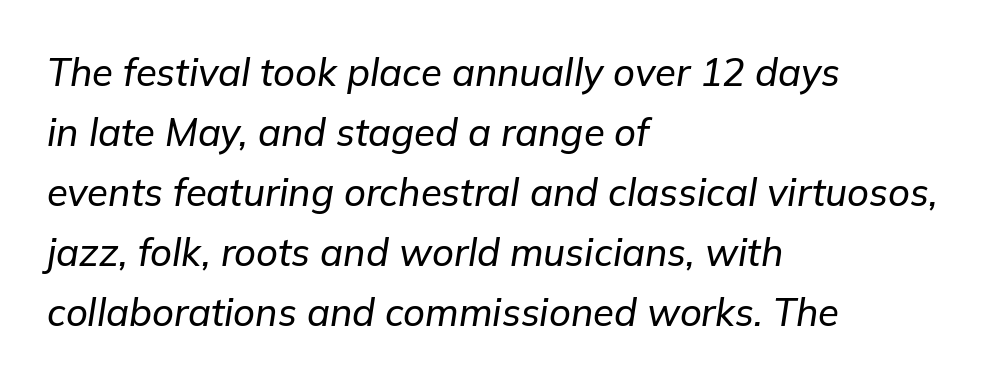
{"italic": "yes", "lean": "right", "slant_degrees": 9, "width": "normal", "stroke_contrast": "low", "x_height": "medium", "monospaced": "no", "underline": "no", "align": "left", "line_spacing": "normal", "line_spacing_ratio": 1.58, "letter_spacing": "normal", "letter_spacing_em": 0.0, "glyph_px": 38}
